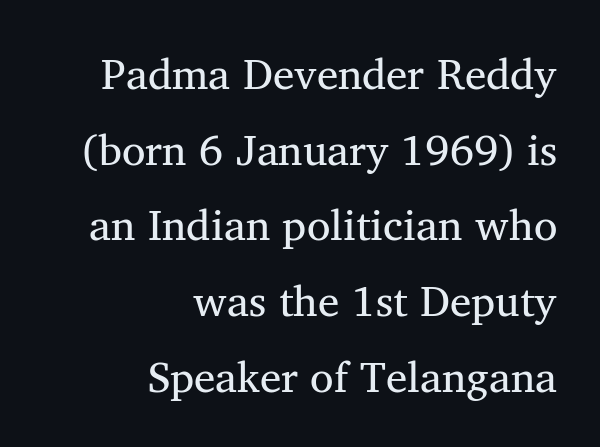
Font category for this specimen: serif. The lines are quadded right. The letters advance in unequal steps, a hallmark of proportional type. Tracking here is standard; glyphs follow each other at the usual distance. A light-to-regular cut is what we see here.
